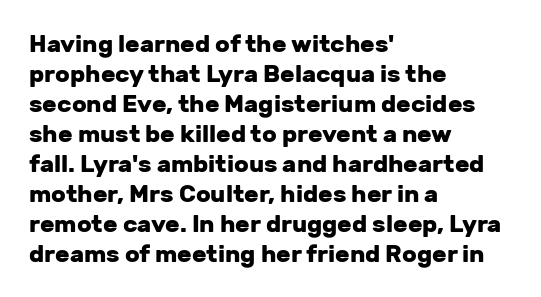
The characters look thick and weighty, a clear bold. Rows of type keep a routine distance in the vertical direction. Each word holds together tightly as a unit, with standard inter-letter gaps. Does the copy run flush right? No — it runs flush left. Beneath every word, the page is bare.
